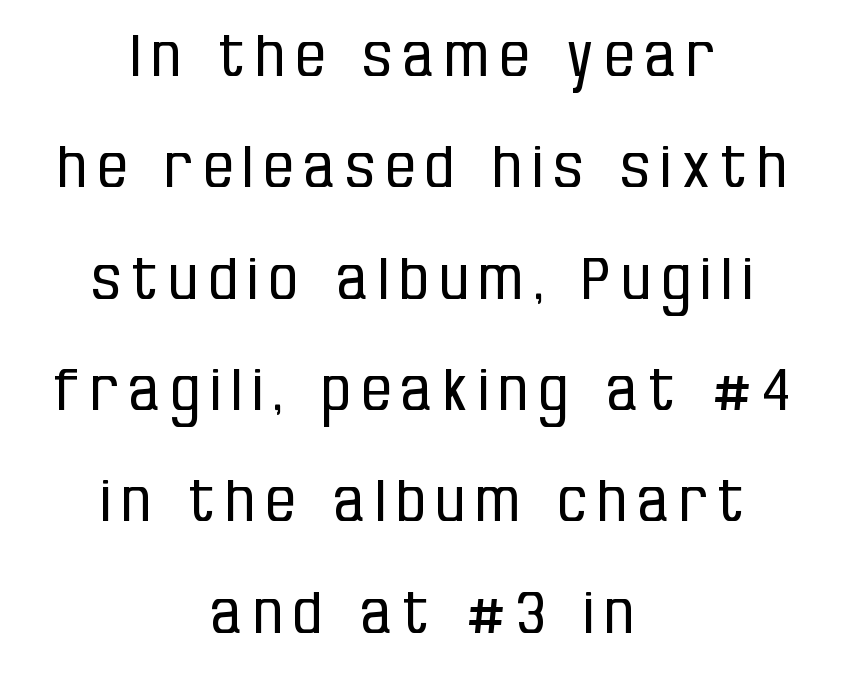
A roman cut, with each character standing at attention. The glyphs are unaccompanied by any horizontal stroke below them. You could fit nearly another row in the gap between these rows. Classification — sans serif.
